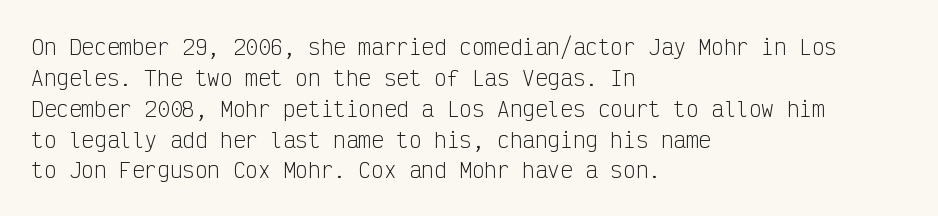
If you drew a line through each stem, it would be perfectly vertical. Leftover space on each line is placed entirely after the last word. The vertical gap from one line to the next is medium. The specimen omits any rule beneath the text block's lines.
